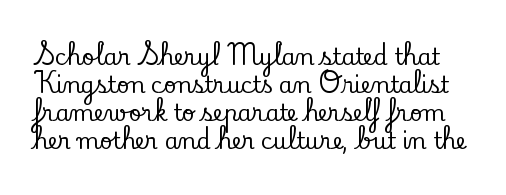
Q: Is the text italic (slanted)? A: No, it is upright.
Q: Is the text underlined? A: No.
Q: Is the spacing between letters normal or unusually wide? A: Normal.
Q: Is the spacing between lines tight, normal or loose? A: Normal.
